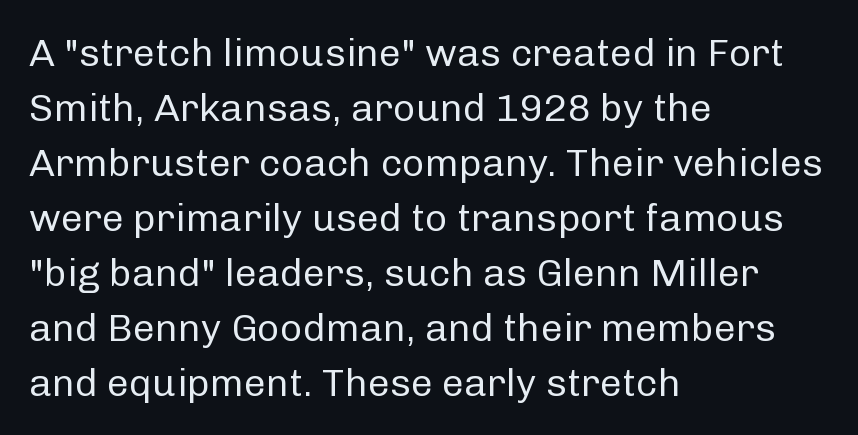
Q: Is the text bold? A: No.
Q: Is the text italic (slanted)? A: No, it is upright.
Q: Is the typeface a serif or a sans-serif typeface? A: Sans-serif.
Q: Is the text underlined? A: No.
Q: How is the paragraph aligned? A: Left-aligned.
Q: Is the spacing between letters normal or unusually wide? A: Normal.
Q: Is the spacing between lines tight, normal or loose? A: Normal.
Q: Width (condensed, normal, or wide)? A: Normal.
Q: Stroke contrast? A: Low.
Q: x-height? A: Medium.
Q: Monospaced? A: No.
